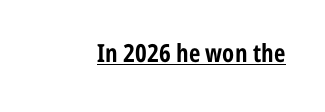
{"italic": "no", "bold": "yes", "underline": "yes", "letter_spacing": "normal", "letter_spacing_em": 0.0, "glyph_px": 25}
